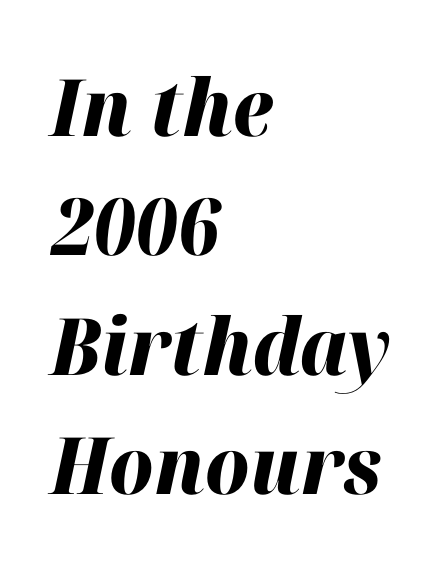
The image shows 79 px heavy type, italic (leaning right); set left-aligned, normal line spacing (1.51x), normal letter spacing, not underlined; high stroke contrast and a medium x-height.
